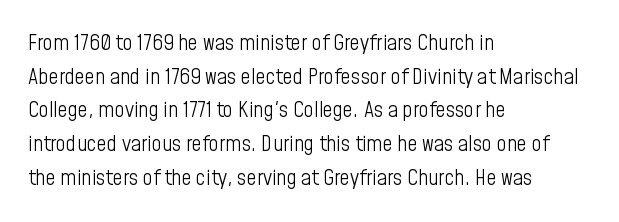
Q: Is the text bold? A: No.
Q: Is the text italic (slanted)? A: No, it is upright.
Q: Is the text underlined? A: No.
Q: How is the paragraph aligned? A: Left-aligned.
Q: Is the spacing between letters normal or unusually wide? A: Normal.
Q: Is the spacing between lines tight, normal or loose? A: Normal.
